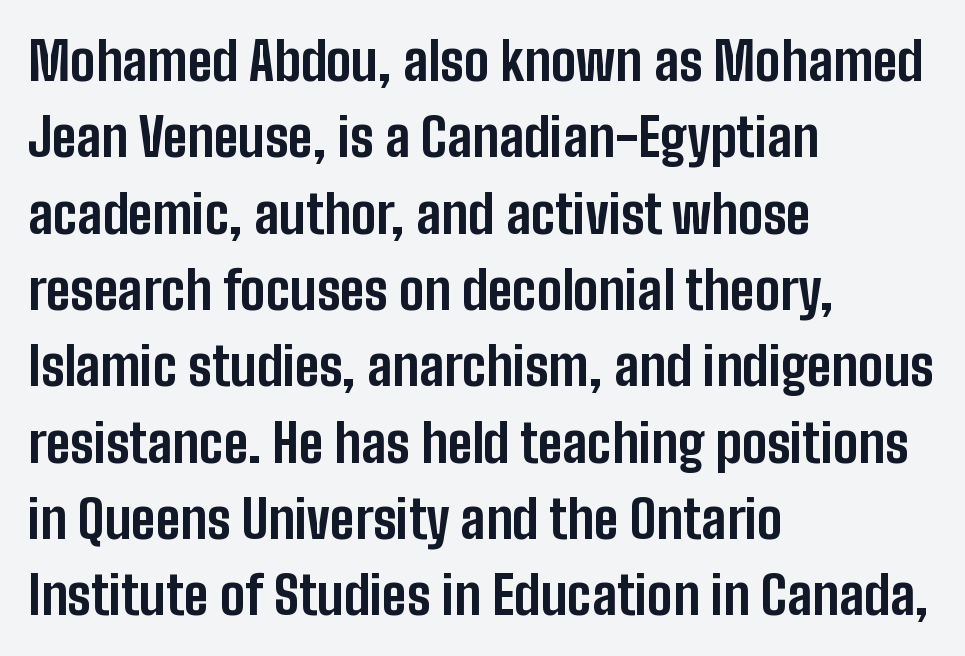
Q: Is the text bold? A: Yes.
Q: Is the text italic (slanted)? A: No, it is upright.
Q: Is the typeface a serif or a sans-serif typeface? A: Sans-serif.
Q: Is the text underlined? A: No.
Q: How is the paragraph aligned? A: Left-aligned.
Q: Is the spacing between letters normal or unusually wide? A: Normal.
Q: Is the spacing between lines tight, normal or loose? A: Normal.
Q: Width (condensed, normal, or wide)? A: Condensed.
Q: Stroke contrast? A: Low.
Q: x-height? A: Medium.
Q: Monospaced? A: No.
